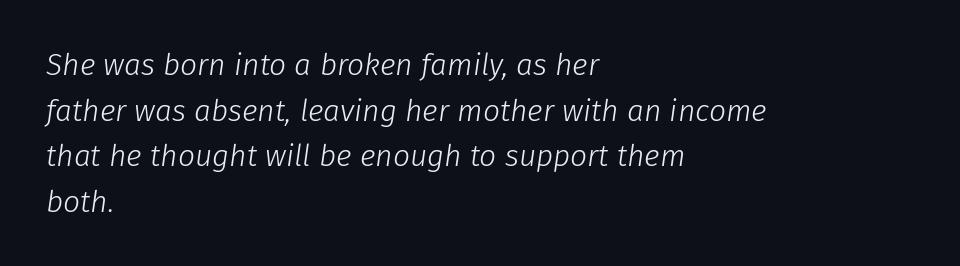
{"italic": "yes", "lean": "right", "slant_degrees": 8, "bold": "no", "weight": "light", "width": "normal", "stroke_contrast": "low", "x_height": "medium", "monospaced": "no", "underline": "no", "align": "left", "line_spacing": "normal", "line_spacing_ratio": 1.52, "letter_spacing": "normal", "letter_spacing_em": 0.0, "glyph_px": 30}
